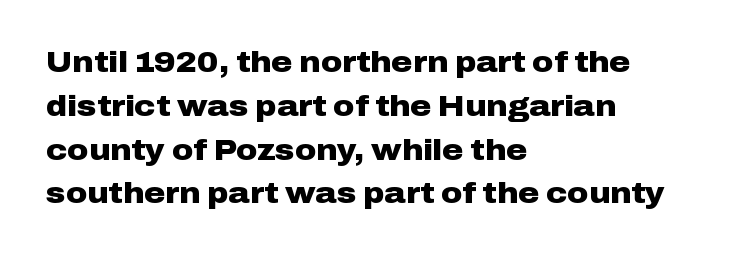
The image shows 29 px heavy, wide sans-serif type, upright; set left-aligned, normal line spacing (1.51x), normal letter spacing, not underlined; low stroke contrast and a medium x-height.
